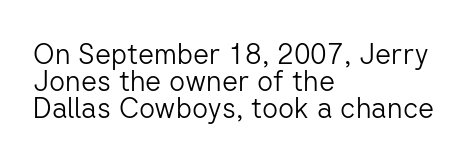
In terms of leading, this rendering errs on the cramped side. Do the letters lean? They stand straight. Summary of weight: not heavy and not bold. A typesetter would call this proportional, since set widths differ per character. The characters display no serif detailing; their extremities are plain. Compared with typical body copy, the letter spacing here is the same.
